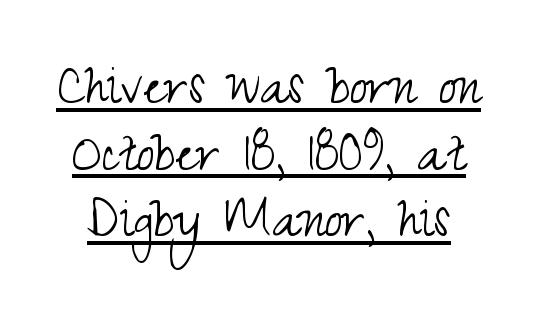
Line spacing here is tight. Between one letter and the next there's only the usual sliver of space. Here the designer chose a conventional face with non-uniform glyph widths. The letters look calm and open, with moderate or lighter stems. I'd call this a sans setting — the letters go barefoot.
